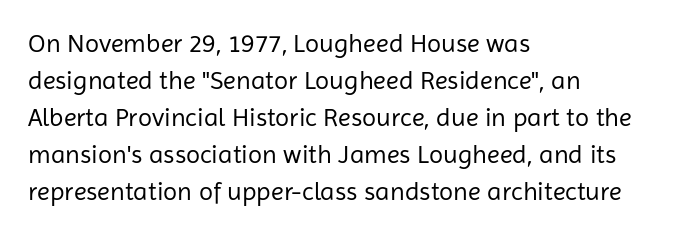
The image shows 26 px text type, upright; set left-aligned, normal line spacing (1.42x), normal letter spacing, not underlined.
